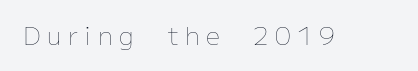
The image shows 25 px text type, upright; set unusually wide letter spacing (+0.26 em), not underlined.
